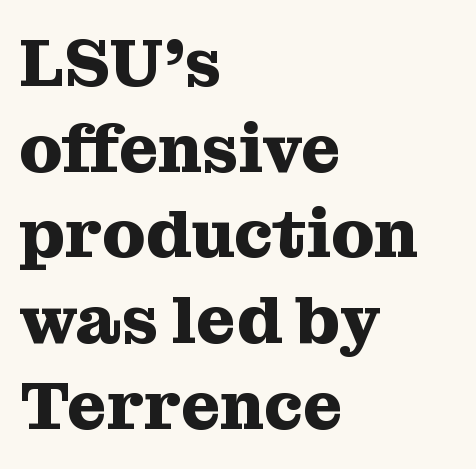
Q: Is the text bold? A: Yes.
Q: Is the text italic (slanted)? A: No, it is upright.
Q: Is the typeface a serif or a sans-serif typeface? A: Serif.
Q: Is the text underlined? A: No.
Q: How is the paragraph aligned? A: Left-aligned.
Q: Is the spacing between letters normal or unusually wide? A: Normal.
Q: Is the spacing between lines tight, normal or loose? A: Normal.
Q: Width (condensed, normal, or wide)? A: Normal.
Q: Stroke contrast? A: Medium.
Q: x-height? A: Medium.
Q: Monospaced? A: No.
